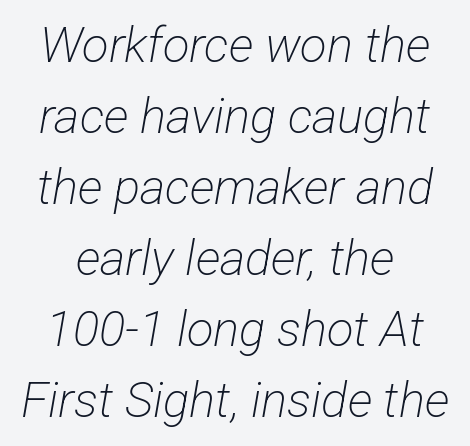
The image shows 49 px light, condensed sans-serif type; set normal line spacing (1.45x), normal letter spacing, not underlined; low stroke contrast and a medium x-height.
